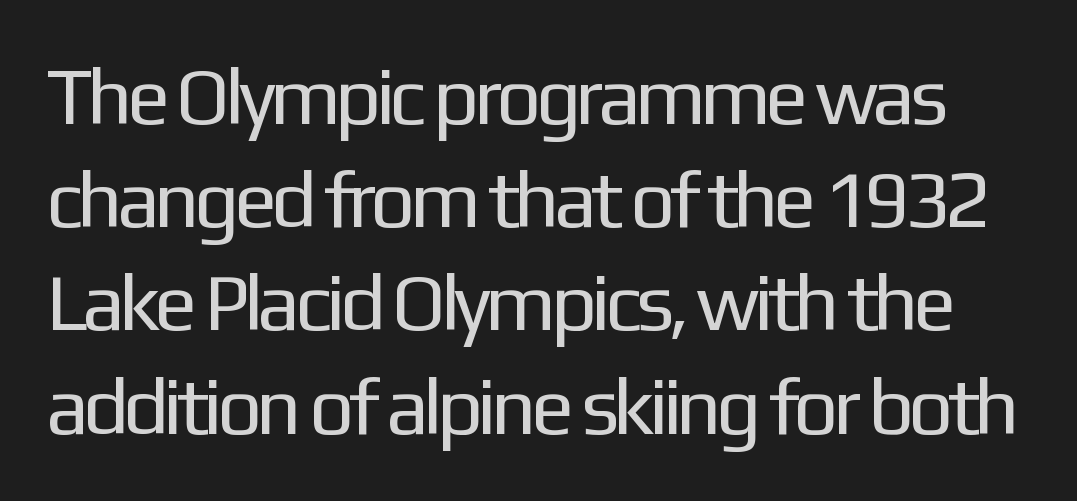
Q: Is the text bold? A: No.
Q: Is the text italic (slanted)? A: No, it is upright.
Q: Is the typeface a serif or a sans-serif typeface? A: Sans-serif.
Q: Is the text underlined? A: No.
Q: Is the spacing between letters normal or unusually wide? A: Normal.
Q: Is the spacing between lines tight, normal or loose? A: Normal.
Q: Width (condensed, normal, or wide)? A: Normal.
Q: Stroke contrast? A: Low.
Q: x-height? A: Medium.
Q: Monospaced? A: No.
